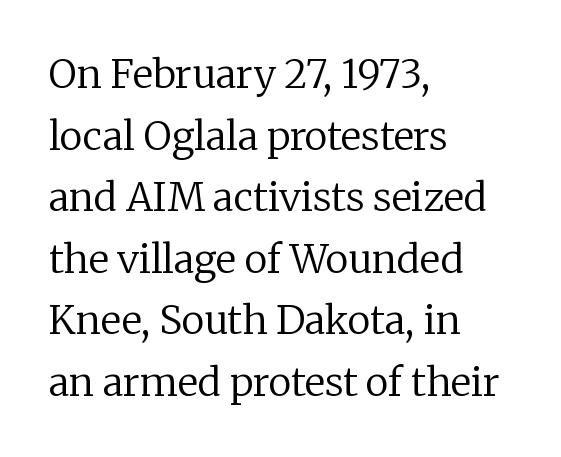
{"serif": "yes", "italic": "no", "bold": "no", "weight": "regular", "width": "normal", "stroke_contrast": "low", "x_height": "medium", "monospaced": "no", "underline": "no", "align": "left", "line_spacing": "normal", "line_spacing_ratio": 1.58, "letter_spacing": "normal", "letter_spacing_em": 0.0, "glyph_px": 39}
